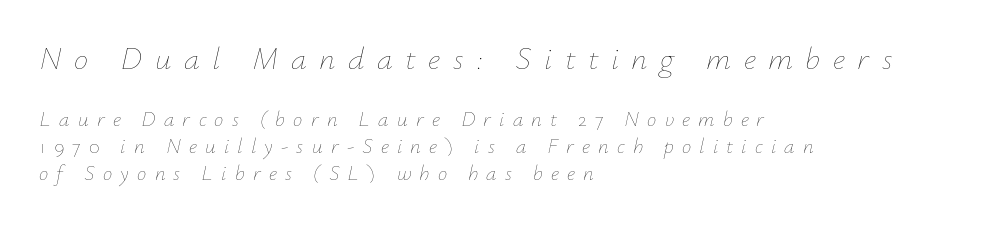
Q: Is the text bold? A: No.
Q: Is the text italic (slanted)? A: Yes, it leans right by about 12 degrees.
Q: Is the text underlined? A: No.
Q: How is the paragraph aligned? A: Left-aligned.
Q: Is the spacing between letters normal or unusually wide? A: Unusually wide.
Q: Is the spacing between lines tight, normal or loose? A: Normal.
Q: Which block of text is set in a larger size, the first (top) or the second (bottom)? A: The first (top) one.
Q: Width (condensed, normal, or wide)? A: Normal.
Q: Stroke contrast? A: Low.
Q: x-height? A: Small.
Q: Monospaced? A: No.
